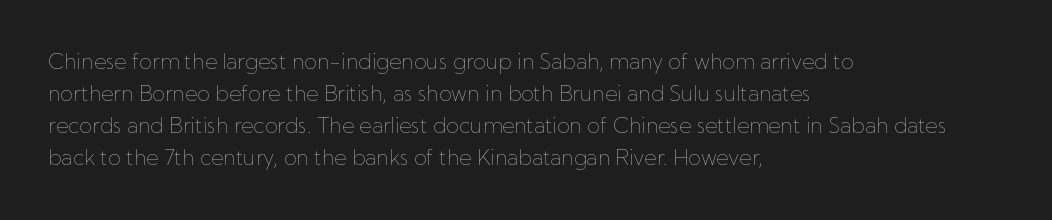
Q: Is the text bold? A: No.
Q: Is the text italic (slanted)? A: No, it is upright.
Q: Is the text underlined? A: No.
Q: How is the paragraph aligned? A: Left-aligned.
Q: Is the spacing between letters normal or unusually wide? A: Normal.
Q: Is the spacing between lines tight, normal or loose? A: Normal.
